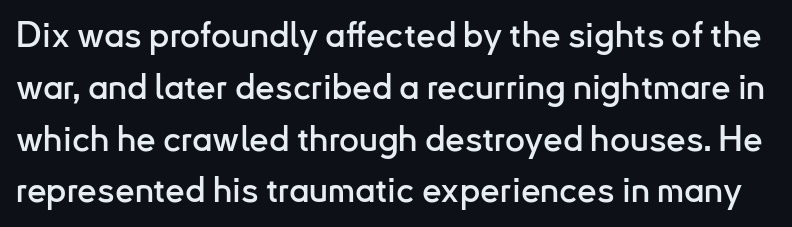
{"serif": "no", "italic": "no", "width": "normal", "stroke_contrast": "low", "x_height": "small", "monospaced": "no", "underline": "no", "line_spacing": "normal", "line_spacing_ratio": 1.48, "letter_spacing": "normal", "letter_spacing_em": 0.0, "glyph_px": 35}
